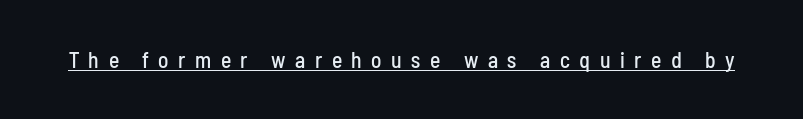
Q: Is the text italic (slanted)? A: No, it is upright.
Q: Is the text underlined? A: Yes.
Q: Is the spacing between letters normal or unusually wide? A: Unusually wide.
